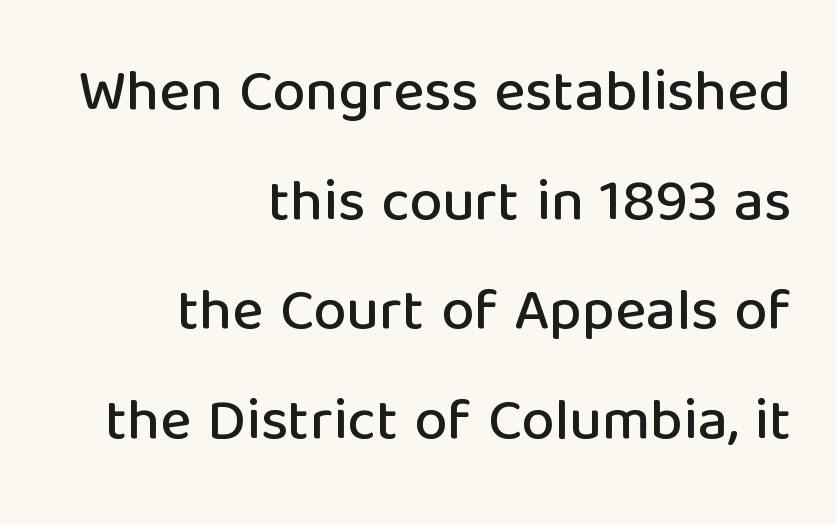
One-word summary of the alignment: right. Tracking here is standard; glyphs follow each other at the usual distance. The lettering holds an erect, upright posture throughout. Anything drawn beneath the words? Only blank space. Varying glyph widths throughout — classic text-font behaviour. Typographically, this falls in the sans-serif category.
